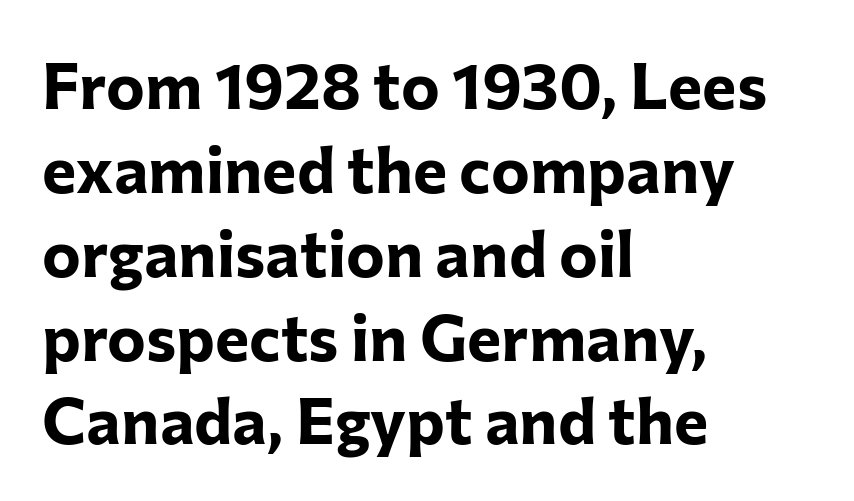
The image shows 65 px bold sans-serif type, upright; set left-aligned, normal line spacing (1.29x), normal letter spacing, not underlined; low stroke contrast and a medium x-height.
